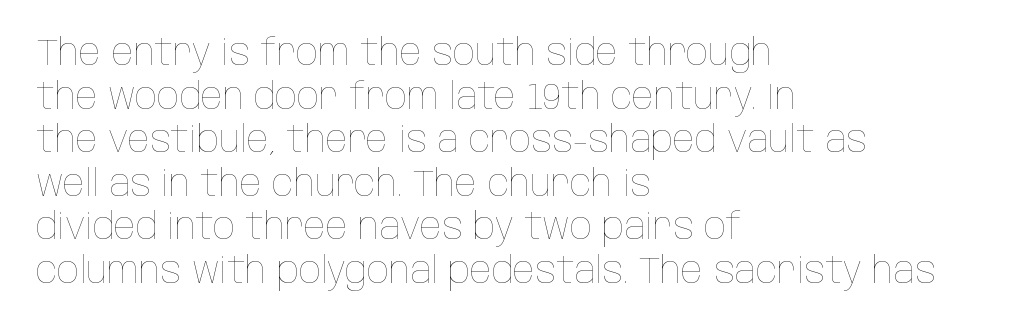
The image shows 36 px thin, condensed type, upright; set left-aligned, line spacing 1.21x, normal letter spacing, not underlined; low stroke contrast and a large x-height.
